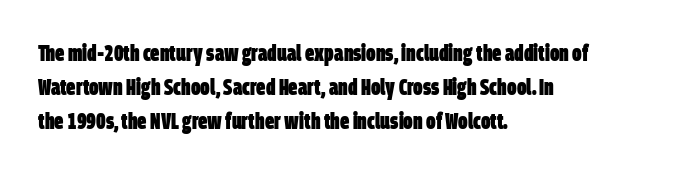
Q: Is the text bold? A: Yes.
Q: Is the text underlined? A: No.
Q: How is the paragraph aligned? A: Left-aligned.
Q: Is the spacing between letters normal or unusually wide? A: Normal.
Q: Is the spacing between lines tight, normal or loose? A: Normal.
